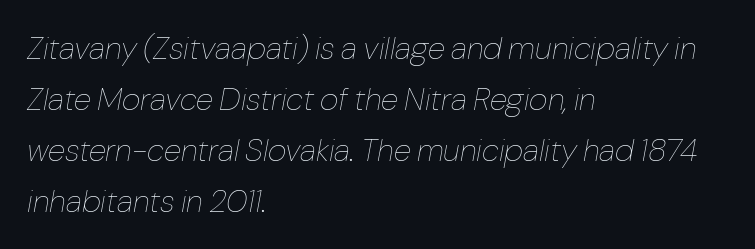
The image shows 32 px thin type, italic (leaning right); set left-aligned, normal line spacing (1.59x), normal letter spacing, not underlined; low stroke contrast and a medium x-height.
